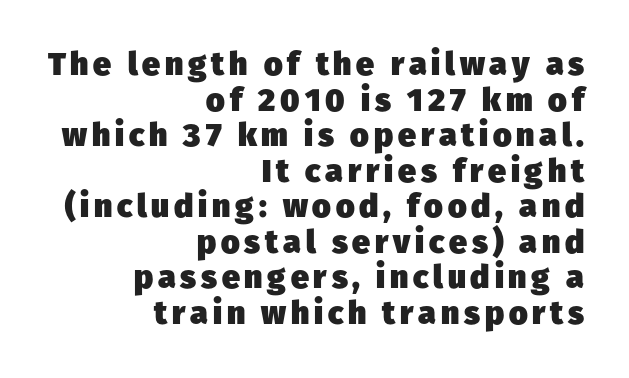
Q: Is the text bold? A: Yes.
Q: Is the typeface a serif or a sans-serif typeface? A: Sans-serif.
Q: Is the text underlined? A: No.
Q: How is the paragraph aligned? A: Right-aligned.
Q: Is the spacing between lines tight, normal or loose? A: Tight.
Q: Width (condensed, normal, or wide)? A: Normal.
Q: Stroke contrast? A: Low.
Q: x-height? A: Medium.
Q: Monospaced? A: No.
